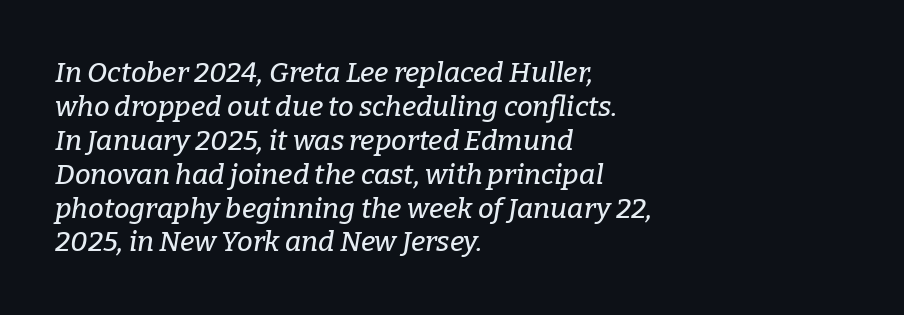
Varying glyph widths throughout — classic text-font behaviour. Serifs: yes, visible at the terminals of the letterforms. Honestly, there is no underline to notice here at all. Designer's note — italics engaged. The tracking reads as untouched default to a designer's eye.
